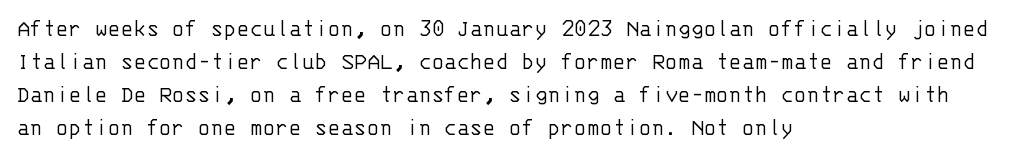
Q: Is the text bold? A: No.
Q: Is the text italic (slanted)? A: No, it is upright.
Q: Is the text underlined? A: No.
Q: How is the paragraph aligned? A: Left-aligned.
Q: Is the spacing between letters normal or unusually wide? A: Normal.
Q: Is the spacing between lines tight, normal or loose? A: Normal.
